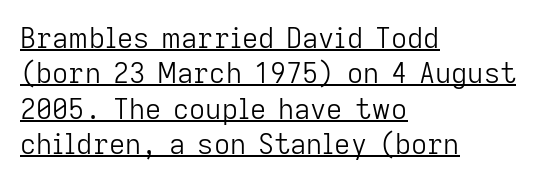
Q: Is the text bold? A: No.
Q: Is the text italic (slanted)? A: No, it is upright.
Q: Is the typeface a serif or a sans-serif typeface? A: Sans-serif.
Q: Is the text underlined? A: Yes.
Q: How is the paragraph aligned? A: Left-aligned.
Q: Is the spacing between letters normal or unusually wide? A: Normal.
Q: Is the spacing between lines tight, normal or loose? A: Normal.
Q: Width (condensed, normal, or wide)? A: Normal.
Q: Stroke contrast? A: Low.
Q: x-height? A: Medium.
Q: Monospaced? A: No.
